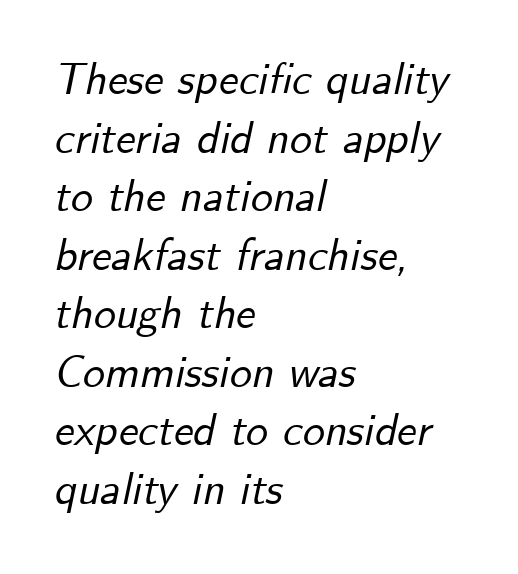
The image shows 44 px text type, italic (leaning right); set left-aligned, normal line spacing (1.33x), normal letter spacing, not underlined; low stroke contrast and a small x-height.
